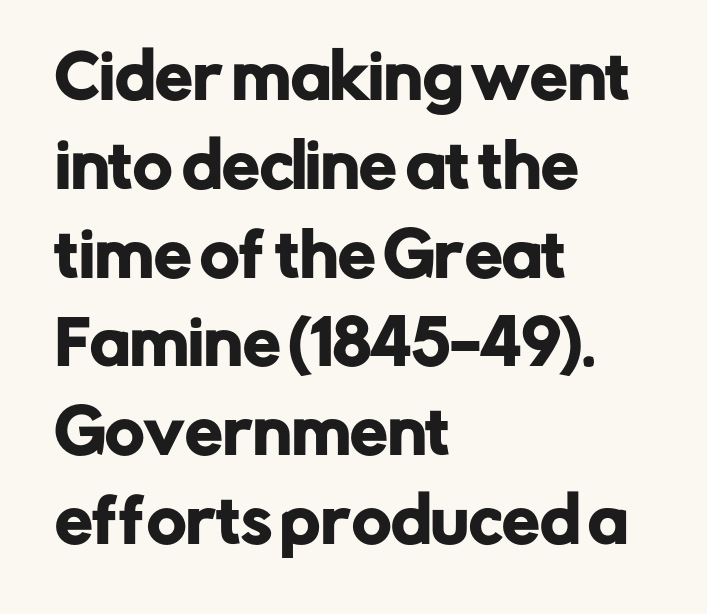
{"serif": "no", "italic": "no", "width": "normal", "stroke_contrast": "low", "x_height": "medium", "monospaced": "no", "underline": "no", "align": "left", "line_spacing": "normal", "line_spacing_ratio": 1.48, "letter_spacing": "normal", "letter_spacing_em": 0.0, "glyph_px": 60}
